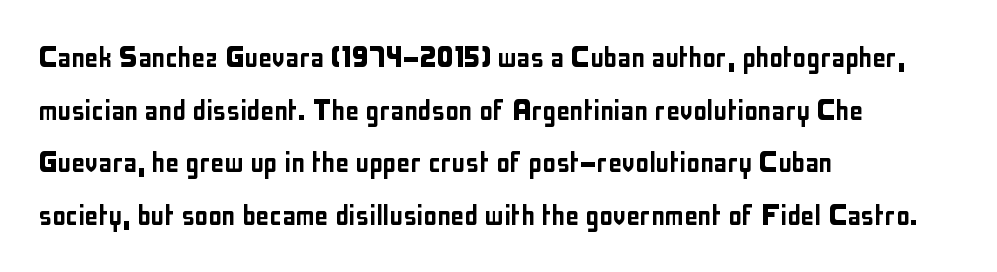
{"serif": "no", "italic": "no", "width": "condensed", "stroke_contrast": "low", "x_height": "medium", "monospaced": "no", "underline": "no", "align": "left", "line_spacing": "normal", "line_spacing_ratio": 1.55, "letter_spacing": "normal", "letter_spacing_em": 0.0, "glyph_px": 34}
